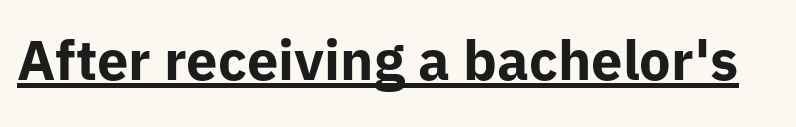
The image shows 56 px bold sans-serif type, upright; set normal letter spacing, underlined; low stroke contrast and a medium x-height.
